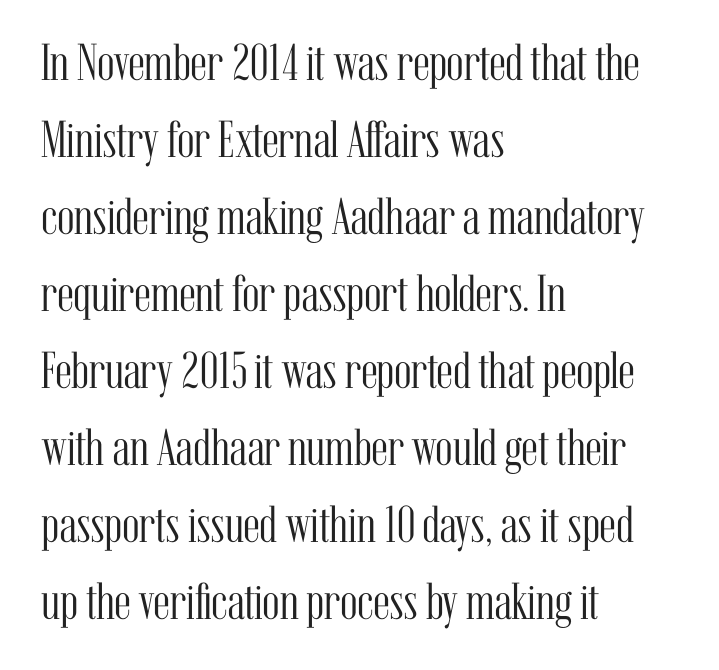
{"serif": "yes", "italic": "no", "bold": "no", "weight": "light", "width": "condensed", "stroke_contrast": "medium", "x_height": "medium", "monospaced": "no", "underline": "no", "align": "left", "line_spacing": "normal", "line_spacing_ratio": 1.48, "letter_spacing": "normal", "letter_spacing_em": 0.0, "glyph_px": 52}
